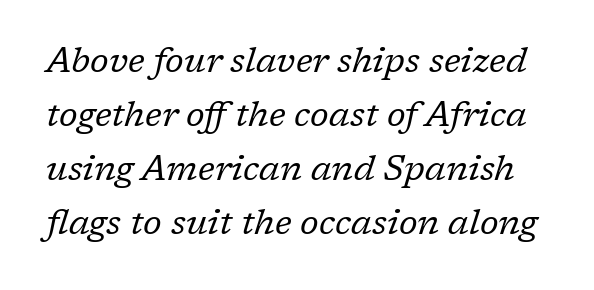
Q: Is the text bold? A: No.
Q: Is the text italic (slanted)? A: Yes, it leans right by about 17 degrees.
Q: Is the typeface a serif or a sans-serif typeface? A: Serif.
Q: Is the text underlined? A: No.
Q: Is the spacing between letters normal or unusually wide? A: Normal.
Q: Is the spacing between lines tight, normal or loose? A: Normal.
Q: Width (condensed, normal, or wide)? A: Normal.
Q: Stroke contrast? A: Low.
Q: x-height? A: Medium.
Q: Monospaced? A: No.
